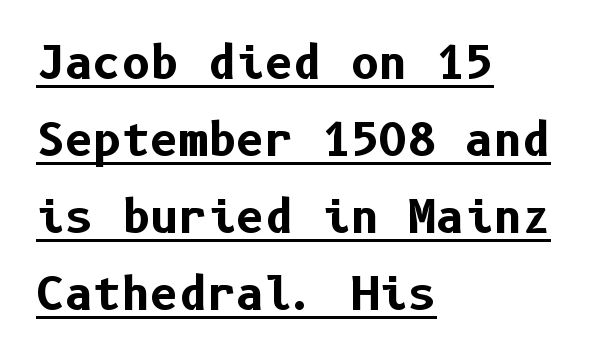
Ascenders rise straight up at ninety degrees. The glyphs have the mass of a bold cut. These lines keep a tight, regular rhythm from letter to letter. Alignment: flush left. Quick note: underline on.
